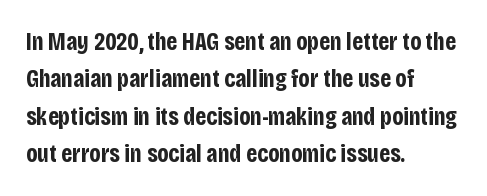
Baseline-to-baseline distance is the conventional proportion of letter height. The typesetter chose a ragged-right arrangement here. The zone under the glyphs is completely vacant. Typesetter's note: full bold, strokes at maximum text heaviness. In terms of posture, this sample is upright. The horizontal fit of the characters is conventional and even.
